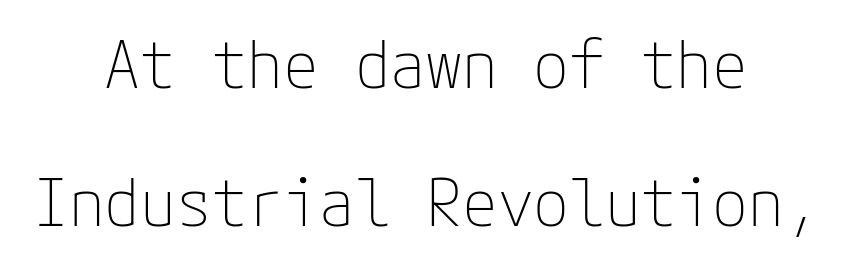
Q: Is the text bold? A: No.
Q: Is the text italic (slanted)? A: No, it is upright.
Q: Is the typeface a serif or a sans-serif typeface? A: Sans-serif.
Q: Is the text underlined? A: No.
Q: How is the paragraph aligned? A: Centered.
Q: Is the spacing between letters normal or unusually wide? A: Normal.
Q: Is the spacing between lines tight, normal or loose? A: Loose.
Q: Width (condensed, normal, or wide)? A: Normal.
Q: Stroke contrast? A: Low.
Q: x-height? A: Medium.
